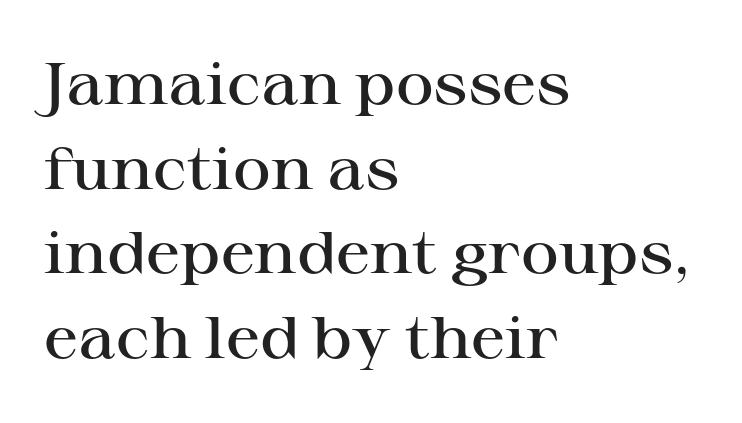
Think of a printed novel: that variable character pitch is what you see here. The font's upright variant was chosen for this text. Honestly, the letter spacing is just normal — you wouldn't notice it. Its strokes are somewhat broadened, the hallmark of semibold type. Baseline-to-baseline distance is the conventional proportion of letter height. This rendering features lettering with no underline.
